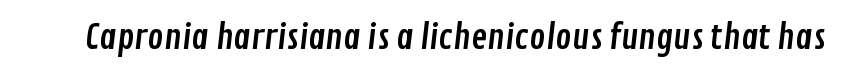
Q: Is the typeface a serif or a sans-serif typeface? A: Sans-serif.
Q: Is the text underlined? A: No.
Q: Is the spacing between letters normal or unusually wide? A: Normal.
Q: Width (condensed, normal, or wide)? A: Condensed.
Q: Stroke contrast? A: Low.
Q: x-height? A: Medium.
Q: Monospaced? A: No.
